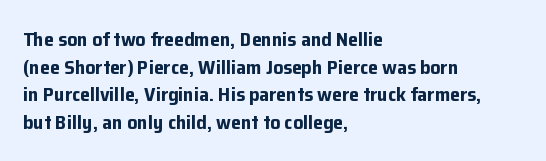
Q: Is the text bold? A: Yes.
Q: Is the text italic (slanted)? A: No, it is upright.
Q: Is the text underlined? A: No.
Q: How is the paragraph aligned? A: Left-aligned.
Q: Is the spacing between letters normal or unusually wide? A: Normal.
Q: Is the spacing between lines tight, normal or loose? A: Normal.
